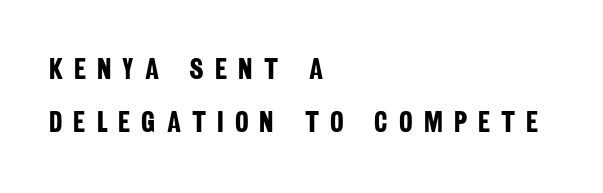
Just letters on the line, the space beneath them empty. The ragged edge is on the right, which tells us the setting is flush left. How are the letters spaced? Widely, with obvious added tracking. The designer went with a sans here, leaving each stem footless.
